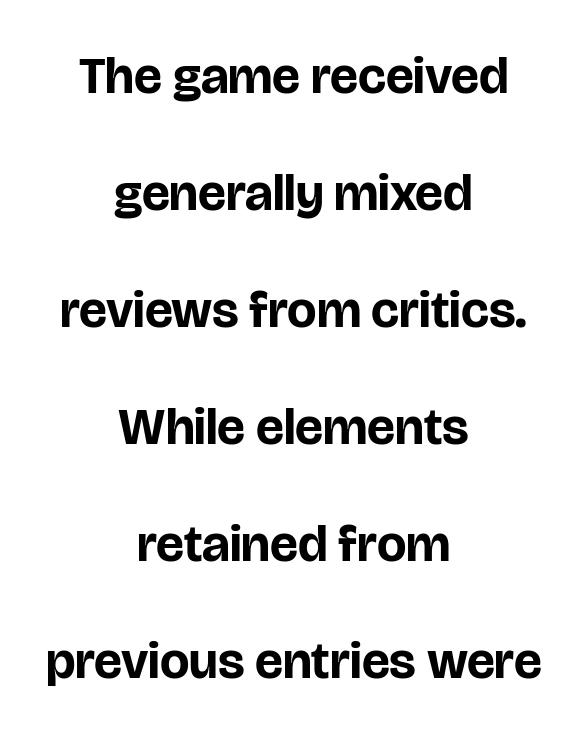
The lettering holds an erect, upright posture throughout. The designer went with a sans here, leaving each stem footless. Underlining? Definitely not there. The letters advance in unequal steps, a hallmark of proportional type. Set as a true bold cut, around the 700 mark.
